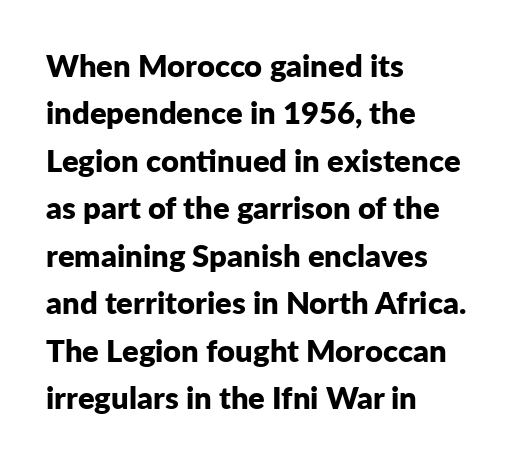
The image shows 31 px bold sans-serif type, upright; set left-aligned, normal line spacing (1.53x), normal letter spacing, not underlined; low stroke contrast and a medium x-height.
